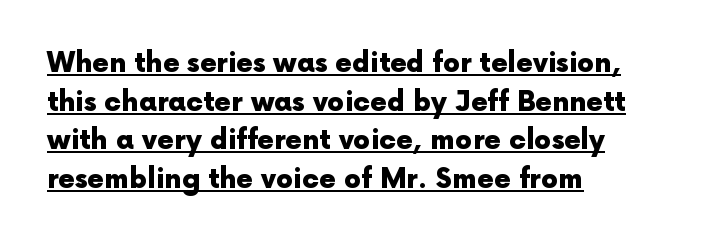
The image shows 27 px bold type, upright; set left-aligned, normal line spacing (1.43x), normal letter spacing, underlined.
